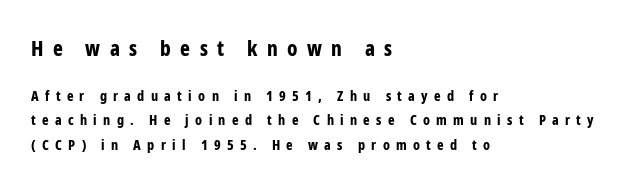
The image shows 21 px bold type, upright; set left-aligned, line spacing 1.73x, unusually wide letter spacing (+0.45 em), not underlined; the first (top) block is 1.5x larger.
